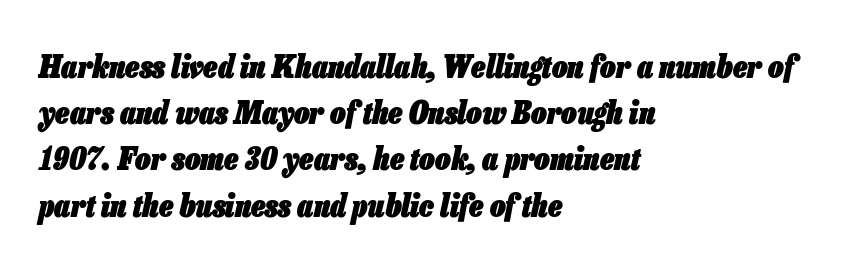
The whole block is typeset with a tilt. Pretty heavy lettering here — definitely bold. The lines sit at an ordinary, default distance from one another. A student would call this left alignment; a typographer would say flush left, rag right. Compared with typical body copy, the letter spacing here is the same.
